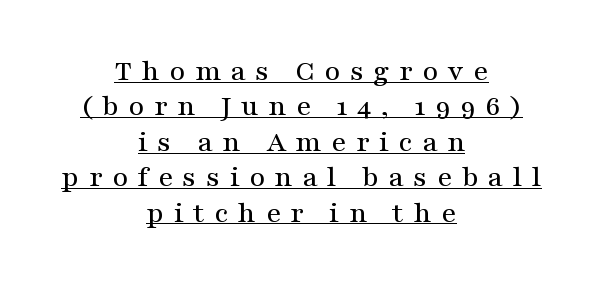
The image shows 30 px wide serif type, upright; set centered, line spacing 1.18x, unusually wide letter spacing (+0.32 em), underlined; medium stroke contrast and a medium x-height.
